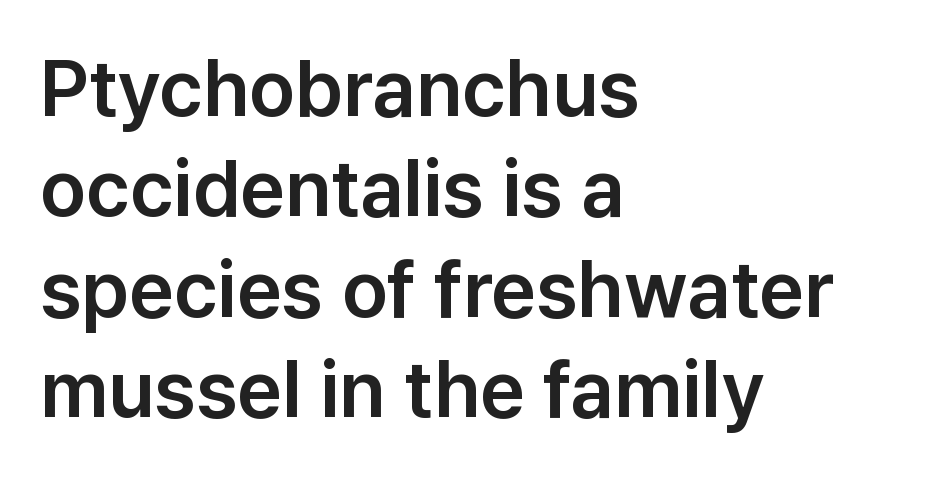
{"serif": "no", "italic": "no", "width": "normal", "stroke_contrast": "low", "x_height": "medium", "monospaced": "no", "underline": "no", "align": "left", "line_spacing": "normal", "line_spacing_ratio": 1.27, "letter_spacing": "normal", "letter_spacing_em": 0.0, "glyph_px": 79}
